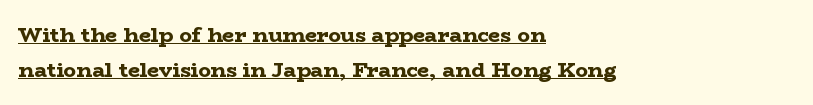
{"italic": "no", "bold": "yes", "underline": "yes", "align": "left", "line_spacing": "normal", "line_spacing_ratio": 1.67, "letter_spacing": "normal", "letter_spacing_em": 0.0, "glyph_px": 21}
